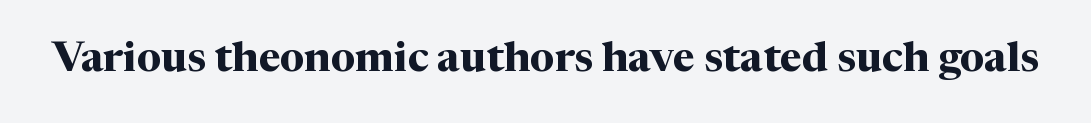
The image shows 42 px bold serif type, upright; set normal letter spacing, not underlined; medium stroke contrast and a medium x-height.
